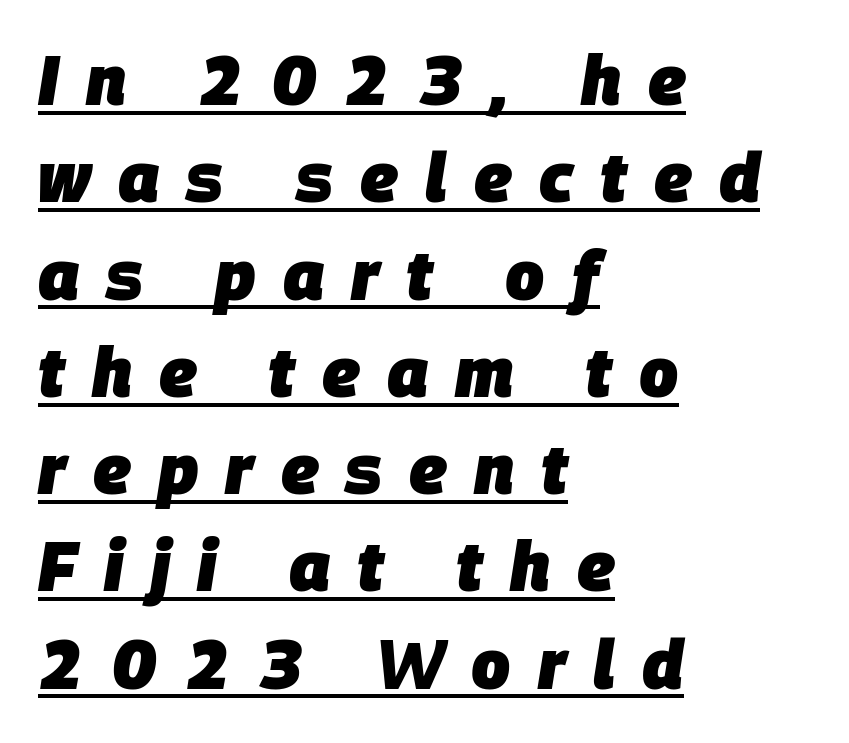
The image shows 69 px heavy type, italic (leaning right); set left-aligned, normal line spacing (1.41x), unusually wide letter spacing (+0.39 em), underlined; low stroke contrast and a large x-height.
